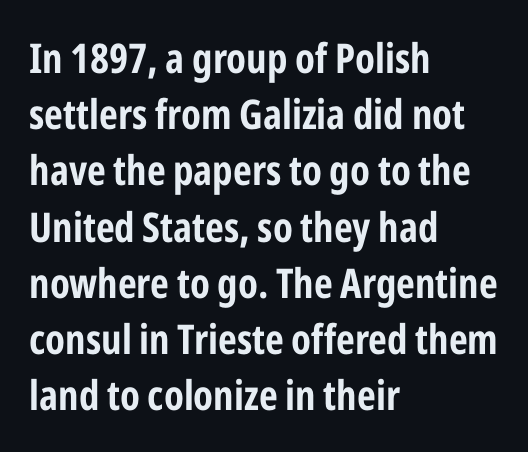
Layout note: lines flush left. Each letter keeps its own natural width here, so spacing adapts to shape. Underlining? Definitely not there. Letterform terminals end flat and unadorned throughout the passage.
